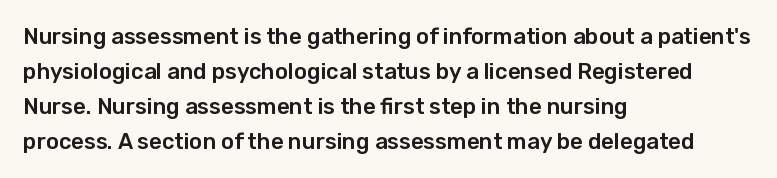
The image shows 22 px text type, upright; set left-aligned, normal line spacing (1.59x), normal letter spacing, not underlined.
